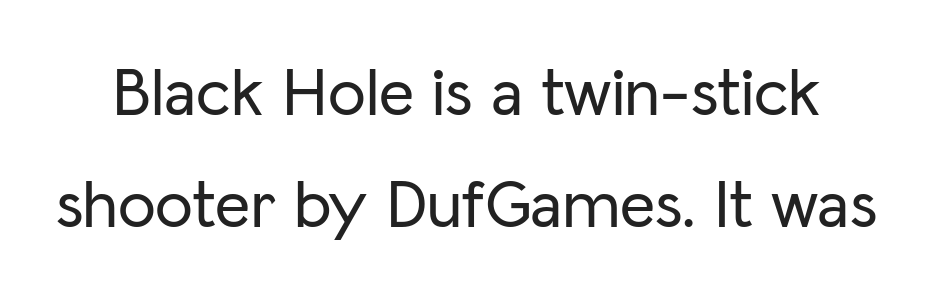
The image shows 68 px sans-serif type, upright; set normal line spacing (1.64x), normal letter spacing, not underlined; low stroke contrast and a medium x-height.
